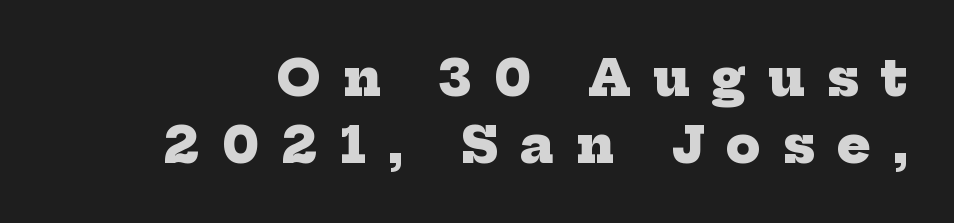
The image shows 50 px heavy serif type; set normal line spacing (1.34x), unusually wide letter spacing (+0.44 em), not underlined; low stroke contrast and a medium x-height.
